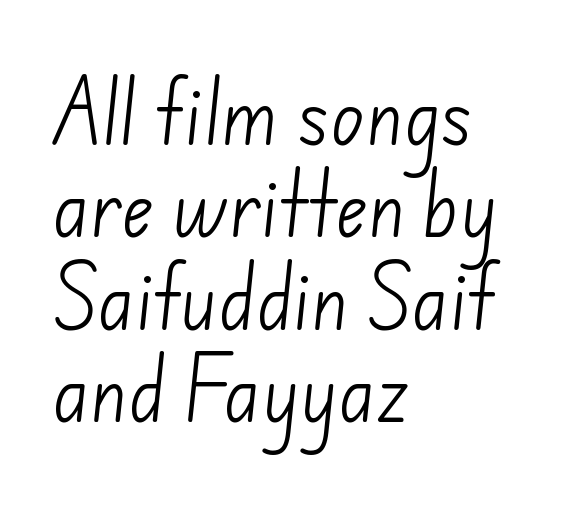
Q: Is the text bold? A: No.
Q: Is the typeface a serif or a sans-serif typeface? A: Sans-serif.
Q: Is the text underlined? A: No.
Q: How is the paragraph aligned? A: Left-aligned.
Q: Is the spacing between letters normal or unusually wide? A: Normal.
Q: Is the spacing between lines tight, normal or loose? A: Normal.
Q: Width (condensed, normal, or wide)? A: Normal.
Q: Stroke contrast? A: Low.
Q: x-height? A: Small.
Q: Monospaced? A: No.
